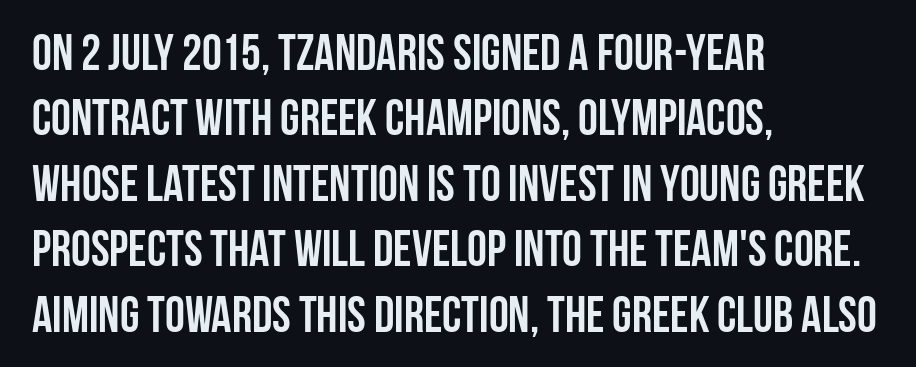
Q: Is the text bold? A: Yes.
Q: Is the text italic (slanted)? A: No, it is upright.
Q: Is the typeface a serif or a sans-serif typeface? A: Sans-serif.
Q: Is the text underlined? A: No.
Q: How is the paragraph aligned? A: Left-aligned.
Q: Is the spacing between letters normal or unusually wide? A: Normal.
Q: Is the spacing between lines tight, normal or loose? A: Normal.
Q: Width (condensed, normal, or wide)? A: Condensed.
Q: Stroke contrast? A: Low.
Q: x-height? A: Large.
Q: Monospaced? A: No.
